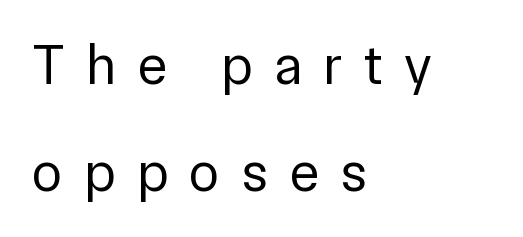
The image shows 56 px regular-weight sans-serif type, upright; set left-aligned, loose line spacing (1.91x), unusually wide letter spacing (+0.38 em), not underlined; low stroke contrast and a medium x-height.
